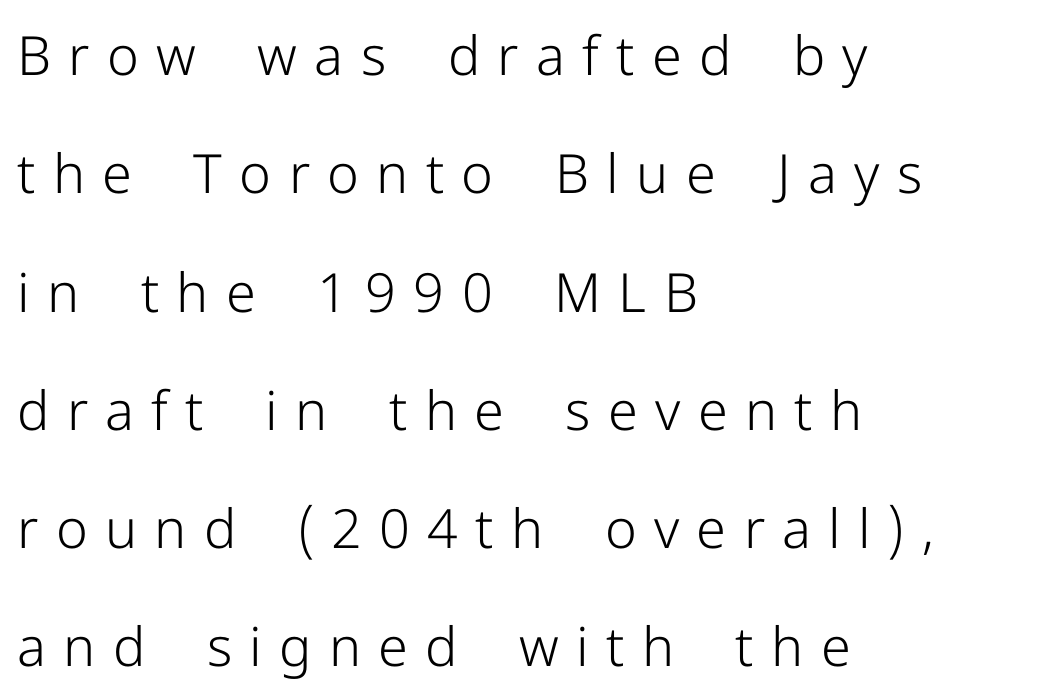
Q: Is the text bold? A: No.
Q: Is the text italic (slanted)? A: No, it is upright.
Q: Is the typeface a serif or a sans-serif typeface? A: Sans-serif.
Q: Is the text underlined? A: No.
Q: How is the paragraph aligned? A: Left-aligned.
Q: Is the spacing between letters normal or unusually wide? A: Unusually wide.
Q: Is the spacing between lines tight, normal or loose? A: Loose.
Q: Width (condensed, normal, or wide)? A: Normal.
Q: Stroke contrast? A: Low.
Q: x-height? A: Medium.
Q: Monospaced? A: No.
